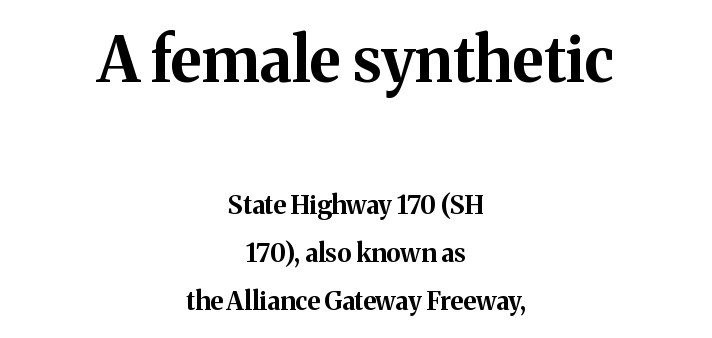
{"serif": "yes", "italic": "no", "bold": "yes", "weight": "bold", "width": "normal", "stroke_contrast": "medium", "x_height": "medium", "monospaced": "no", "underline": "no", "align": "center", "line_spacing": "loose", "line_spacing_ratio": 1.91, "letter_spacing": "normal", "letter_spacing_em": 0.0, "larger_block": "first", "size_ratio": 2.48, "glyph_px": 62}
